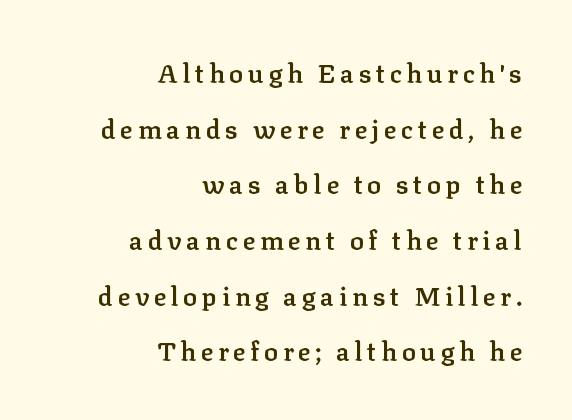
The image shows 26 px text type, upright; set right-aligned, loose line spacing (2.14x), not underlined.
